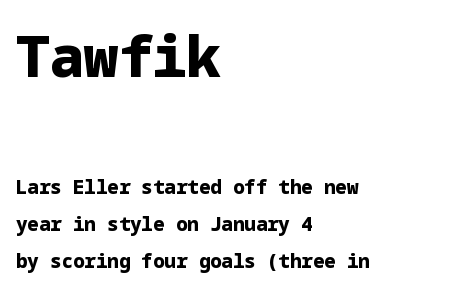
In this sample the first text group is rendered at the bigger scale. Inter-character spacing is left at the font's built-in metrics. To sum up the face: it is a sans, with no serifs. What's the leading like? Stretched, with rows far apart.
